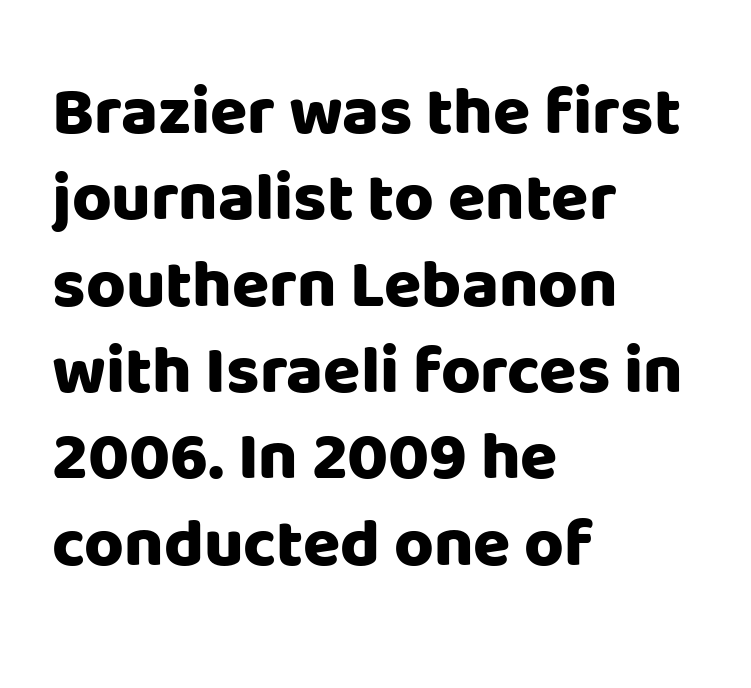
The image shows 68 px heavy sans-serif type, upright; set left-aligned, normal line spacing (1.27x), normal letter spacing, not underlined; low stroke contrast and a large x-height.
